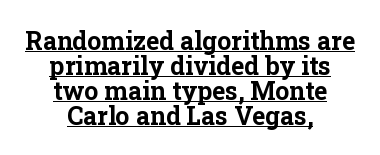
The image shows 25 px bold type, upright; set centered, tight line spacing (1.0x), normal letter spacing, underlined.
